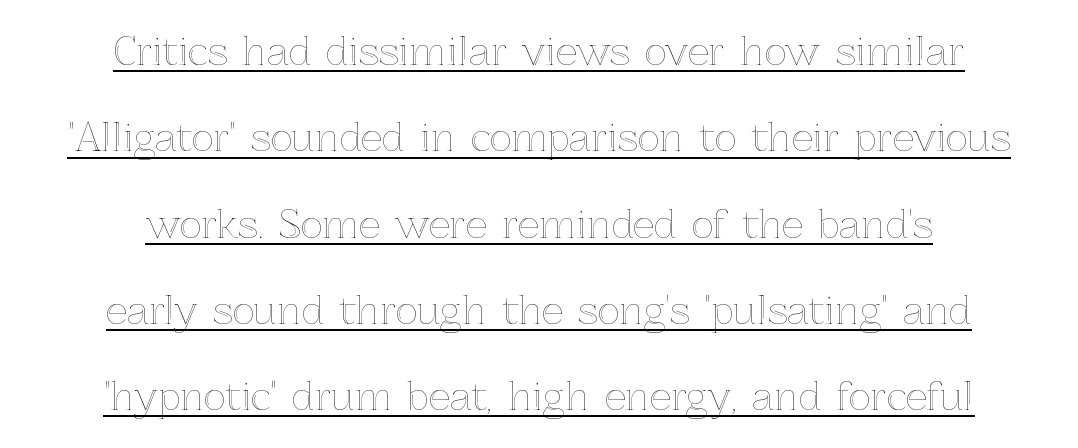
Q: Is the text italic (slanted)? A: No, it is upright.
Q: Is the text underlined? A: Yes.
Q: How is the paragraph aligned? A: Centered.
Q: Is the spacing between letters normal or unusually wide? A: Normal.
Q: Is the spacing between lines tight, normal or loose? A: Loose.
Q: Width (condensed, normal, or wide)? A: Normal.
Q: x-height? A: Medium.
Q: Monospaced? A: No.
